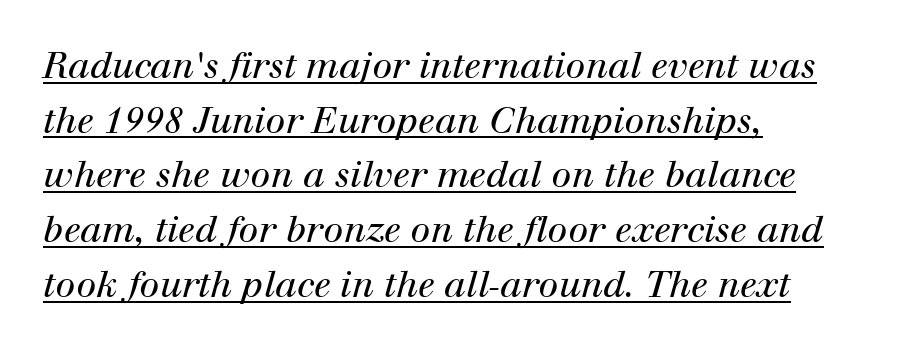
The image shows 36 px regular-weight serif type, italic (leaning right); set left-aligned, normal line spacing (1.52x), normal letter spacing, underlined; high stroke contrast and a medium x-height.
